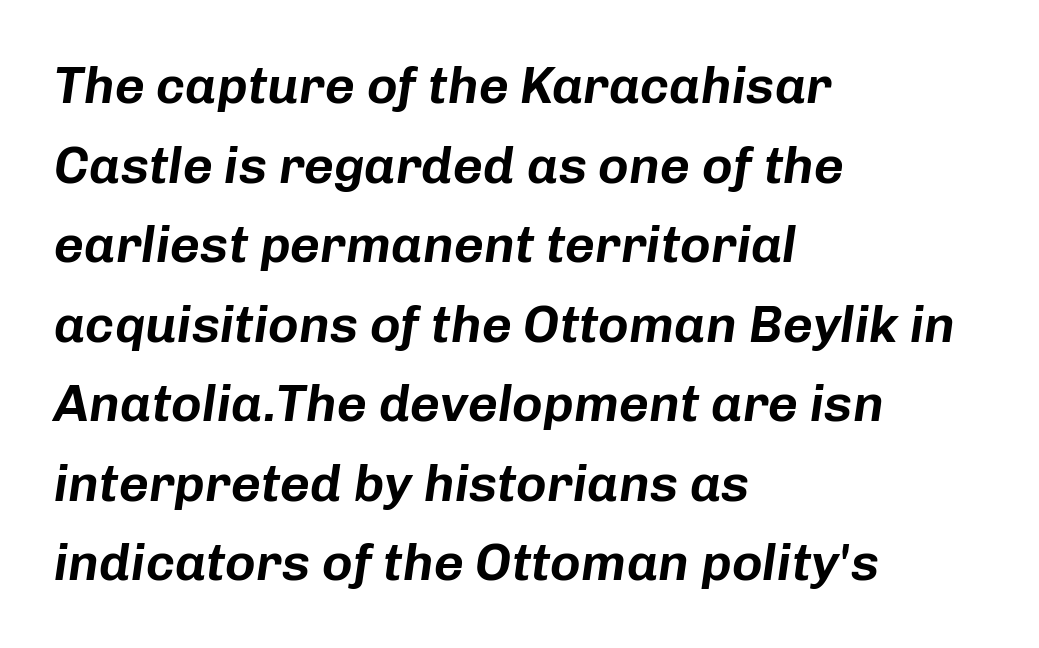
The image shows 52 px text type, italic (leaning right); set left-aligned, normal line spacing (1.53x), normal letter spacing, not underlined; low stroke contrast and a medium x-height.
